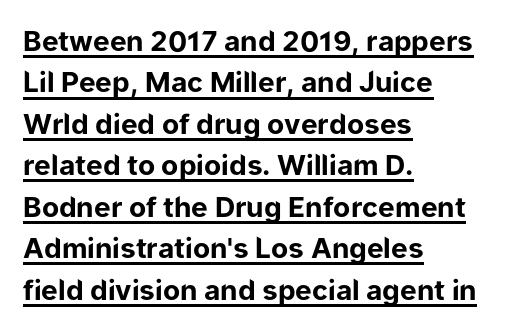
The image shows 28 px bold sans-serif type, upright; set left-aligned, normal line spacing (1.48x), normal letter spacing, underlined; low stroke contrast and a medium x-height.
